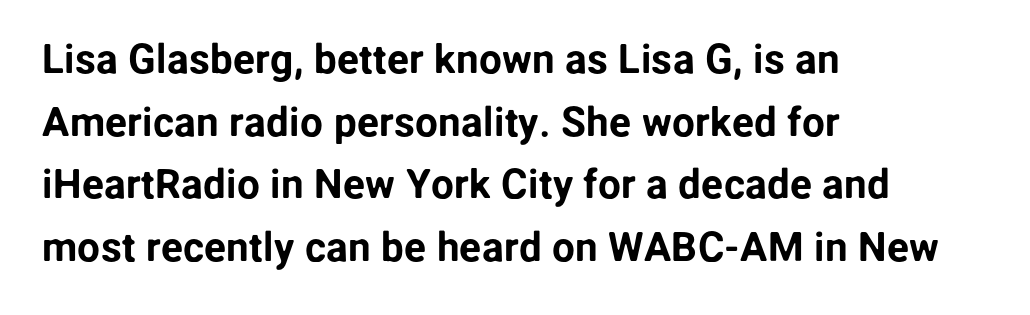
The image shows 41 px sans-serif type, upright; set left-aligned, normal line spacing (1.53x), normal letter spacing, not underlined; low stroke contrast and a medium x-height.
